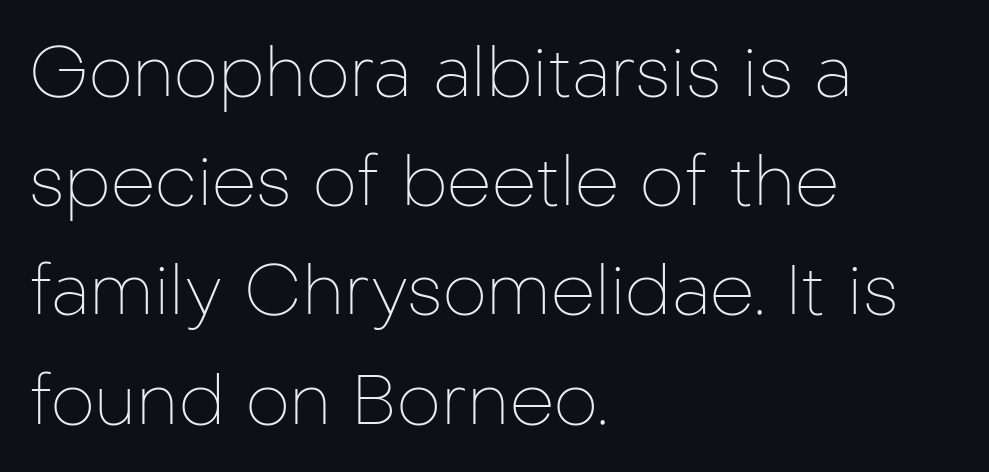
Students, observe: this is what conventionally led text looks like. The lettering holds an erect, upright posture throughout. The space directly below the letters is spotless. Leftover space on each line is placed entirely after the last word.
